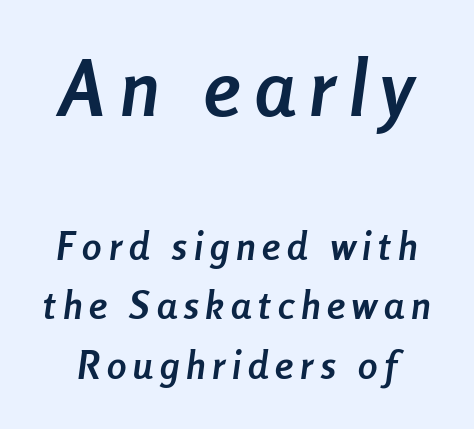
{"italic": "yes", "lean": "right", "slant_degrees": 8, "bold": "yes", "weight": "semibold", "width": "condensed", "stroke_contrast": "low", "x_height": "medium", "monospaced": "no", "underline": "no", "line_spacing": "normal", "line_spacing_ratio": 1.53, "larger_block": "first", "size_ratio": 2.0, "glyph_px": 78}
